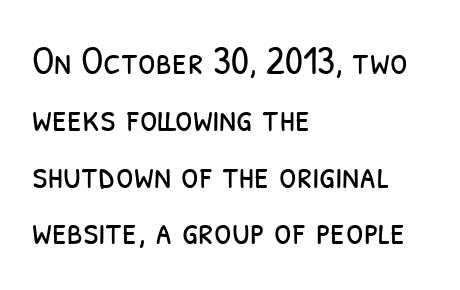
{"serif": "no", "bold": "no", "weight": "light", "width": "condensed", "stroke_contrast": "low", "x_height": "medium", "monospaced": "no", "underline": "no", "align": "left", "line_spacing": "normal", "line_spacing_ratio": 1.42, "letter_spacing": "normal", "letter_spacing_em": 0.0, "glyph_px": 40}
